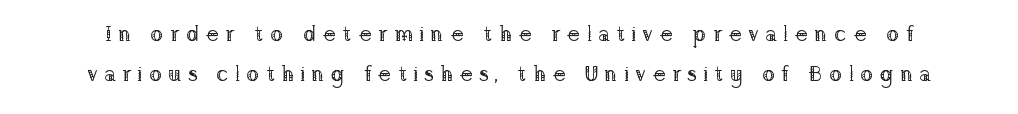
Q: Is the text bold? A: No.
Q: Is the text italic (slanted)? A: No, it is upright.
Q: Is the text underlined? A: No.
Q: Is the spacing between letters normal or unusually wide? A: Unusually wide.
